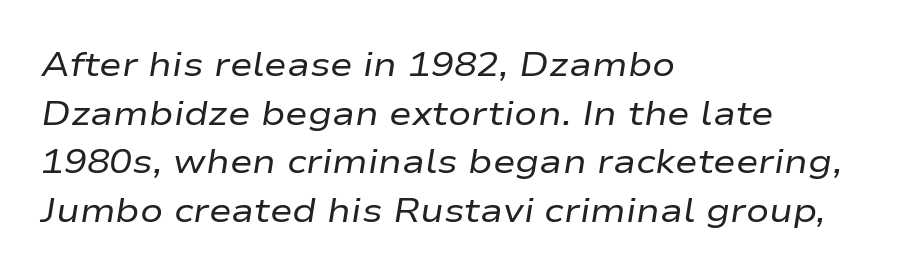
{"italic": "yes", "lean": "right", "slant_degrees": 9, "bold": "no", "weight": "regular", "width": "wide", "stroke_contrast": "low", "x_height": "medium", "monospaced": "no", "underline": "no", "align": "left", "line_spacing": "normal", "line_spacing_ratio": 1.43, "letter_spacing": "normal", "letter_spacing_em": 0.0, "glyph_px": 34}
